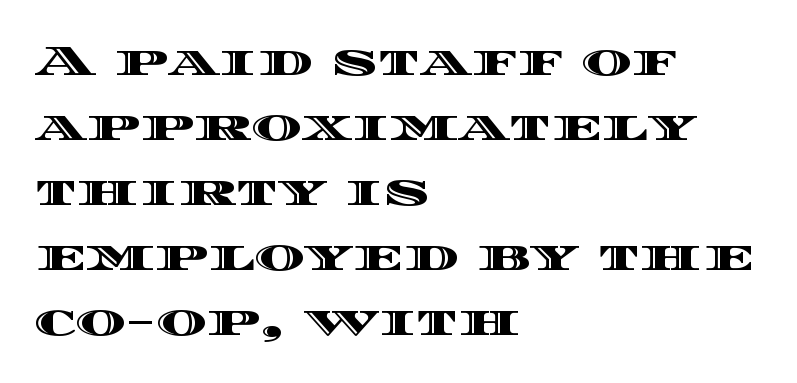
Q: Is the text italic (slanted)? A: No, it is upright.
Q: Is the text underlined? A: No.
Q: How is the paragraph aligned? A: Left-aligned.
Q: Is the spacing between letters normal or unusually wide? A: Normal.
Q: Is the spacing between lines tight, normal or loose? A: Normal.
Q: Width (condensed, normal, or wide)? A: Wide.
Q: x-height? A: Large.
Q: Monospaced? A: No.
